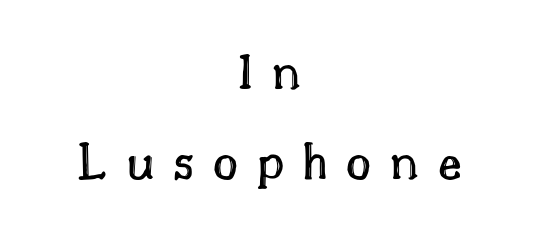
Q: Is the text italic (slanted)? A: No, it is upright.
Q: Is the text underlined? A: No.
Q: How is the paragraph aligned? A: Centered.
Q: Is the spacing between letters normal or unusually wide? A: Unusually wide.
Q: Is the spacing between lines tight, normal or loose? A: Normal.
Q: Width (condensed, normal, or wide)? A: Normal.
Q: x-height? A: Small.
Q: Monospaced? A: No.
